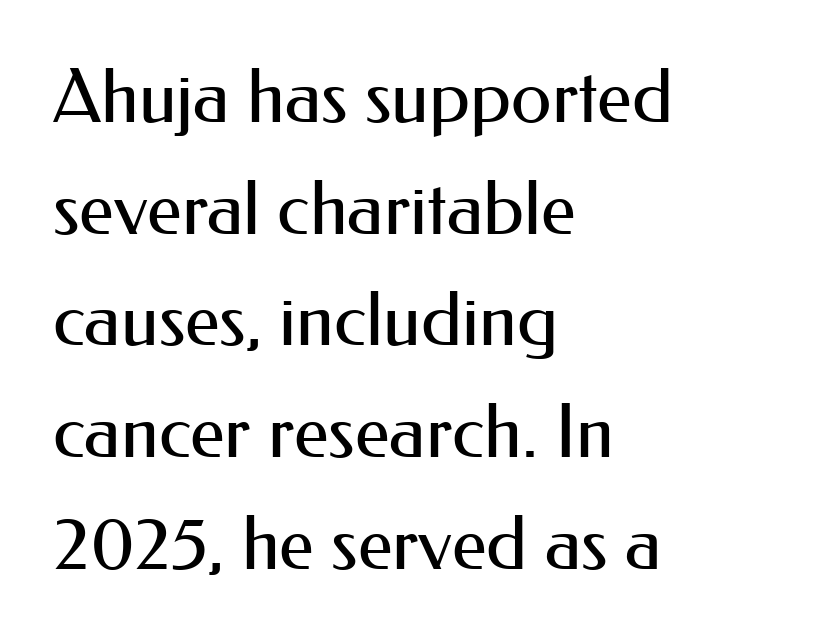
Only glyphs here, with clear space below each row. The horizontal fit of the characters is conventional and even. To sum up the face: it is a sans, with no serifs. Compared with a centered layout, this one pins lines to the left instead. Each letter keeps its own natural width here, so spacing adapts to shape. The type sits square on the baseline with zero lean.
